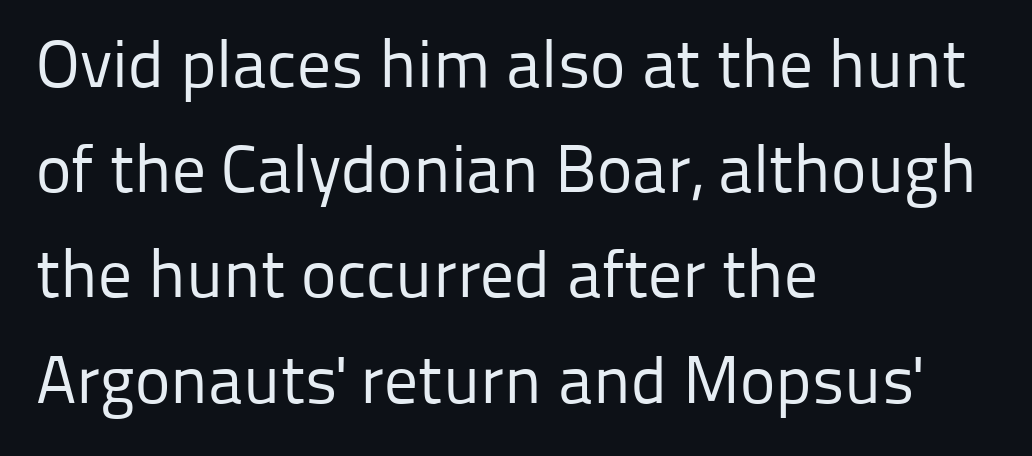
{"serif": "no", "italic": "no", "bold": "no", "weight": "regular", "width": "normal", "stroke_contrast": "low", "x_height": "medium", "monospaced": "no", "underline": "no", "align": "left", "line_spacing": "normal", "line_spacing_ratio": 1.57, "letter_spacing": "normal", "letter_spacing_em": 0.0, "glyph_px": 67}
